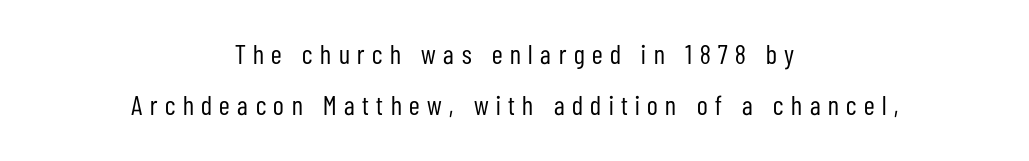
Q: Is the text bold? A: No.
Q: Is the text italic (slanted)? A: No, it is upright.
Q: Is the text underlined? A: No.
Q: How is the paragraph aligned? A: Centered.
Q: Is the spacing between letters normal or unusually wide? A: Unusually wide.
